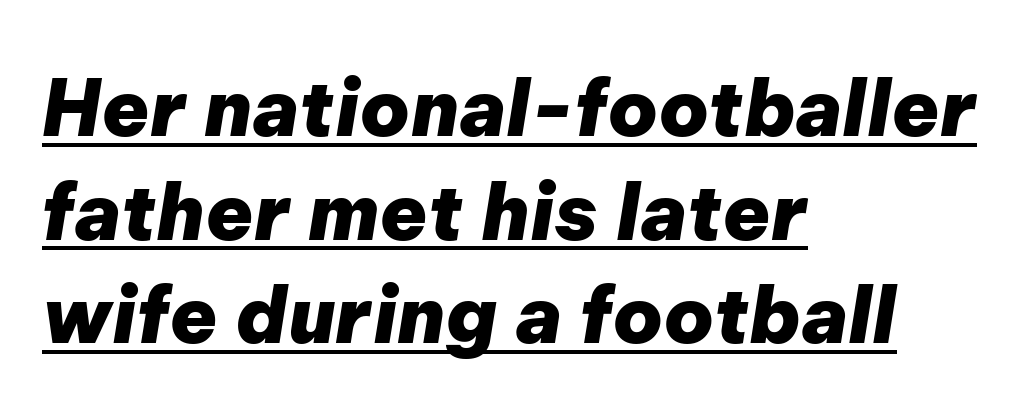
{"italic": "yes", "lean": "right", "slant_degrees": 9, "bold": "yes", "weight": "heavy", "width": "normal", "stroke_contrast": "low", "x_height": "medium", "monospaced": "no", "underline": "yes", "align": "left", "line_spacing": "normal", "line_spacing_ratio": 1.33, "letter_spacing": "normal", "letter_spacing_em": 0.0, "glyph_px": 78}
